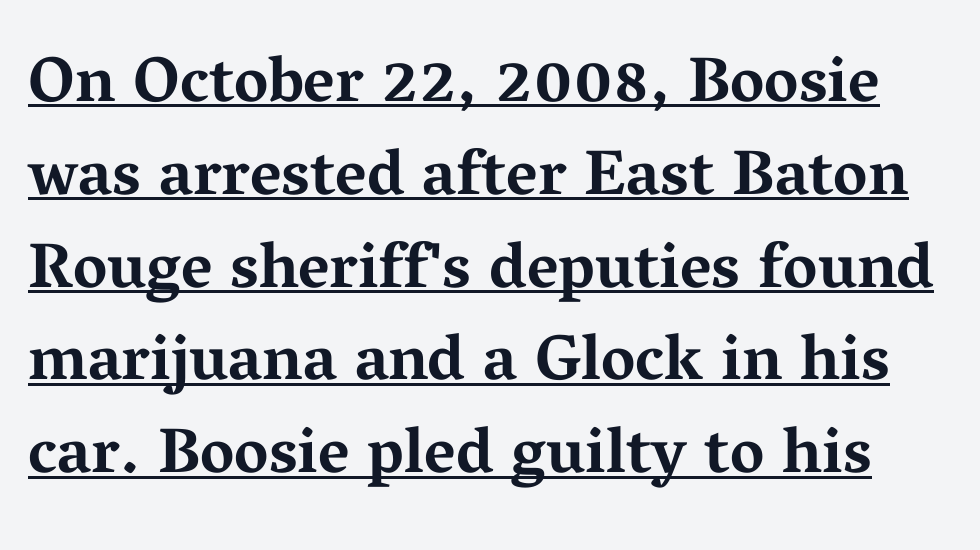
{"serif": "yes", "italic": "no", "bold": "yes", "weight": "bold", "width": "wide", "stroke_contrast": "medium", "x_height": "medium", "monospaced": "no", "underline": "yes", "line_spacing": "normal", "line_spacing_ratio": 1.45, "letter_spacing": "normal", "letter_spacing_em": 0.0, "glyph_px": 64}
